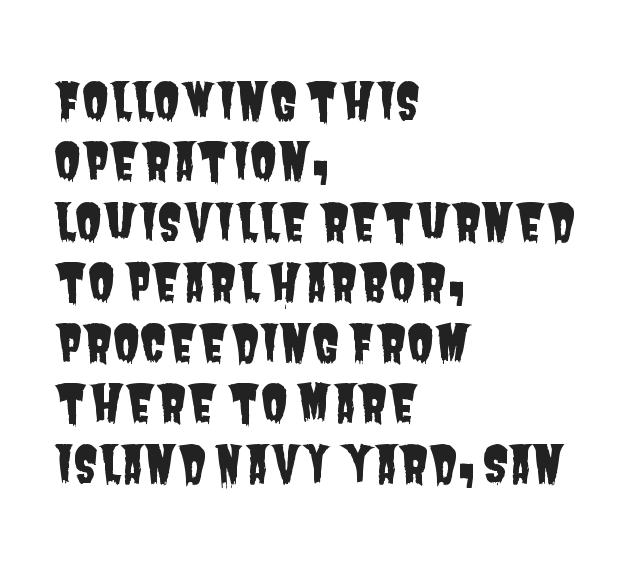
Q: Is the typeface a serif or a sans-serif typeface? A: Sans-serif.
Q: Is the text underlined? A: No.
Q: How is the paragraph aligned? A: Left-aligned.
Q: Is the spacing between letters normal or unusually wide? A: Normal.
Q: Width (condensed, normal, or wide)? A: Condensed.
Q: Stroke contrast? A: Low.
Q: x-height? A: Large.
Q: Monospaced? A: No.
